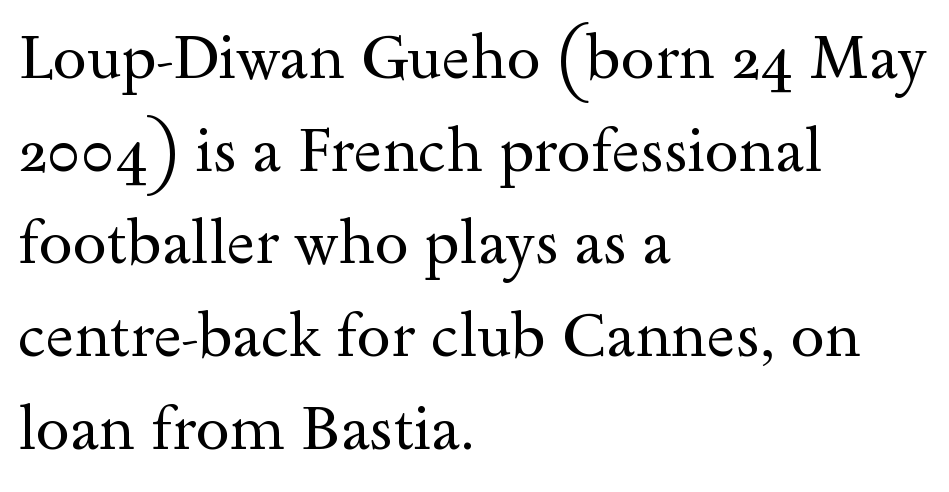
A typesetter would call this proportional, since set widths differ per character. Baseline-to-baseline distance is the conventional proportion of letter height. The ragged edge is on the right, which tells us the setting is flush left. Spacing between characters is what you'd get straight out of the box.
